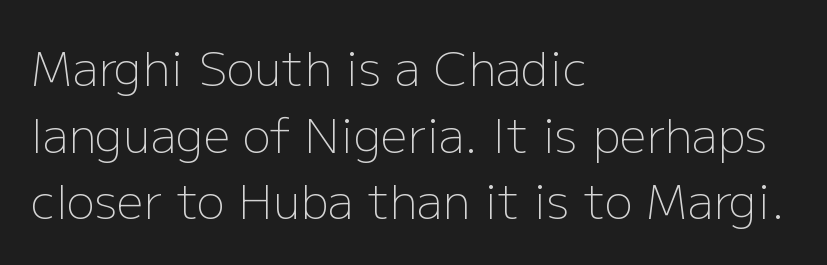
The image shows 47 px light sans-serif type, upright; set left-aligned, normal line spacing (1.42x), normal letter spacing, not underlined; low stroke contrast and a medium x-height.
